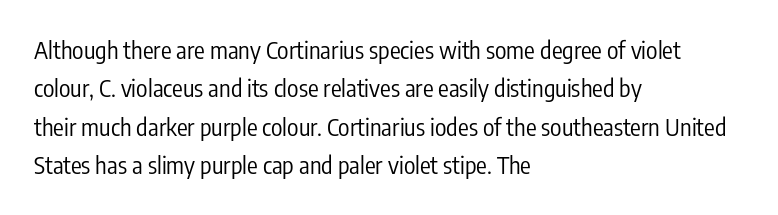
The image shows 24 px text type, upright; set left-aligned, normal line spacing (1.6x), normal letter spacing, not underlined.
